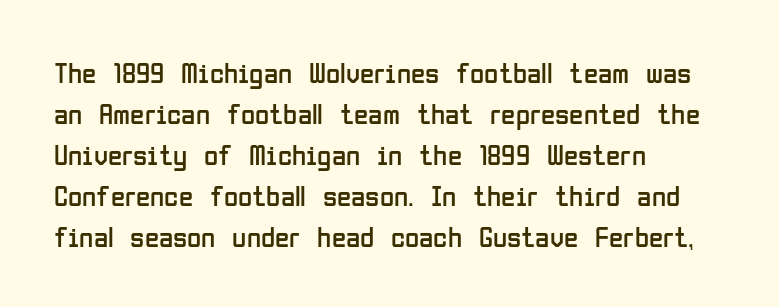
The image shows 29 px regular-weight, condensed sans-serif type, upright; set left-aligned, normal line spacing (1.41x), normal letter spacing, not underlined; low stroke contrast and a medium x-height.
